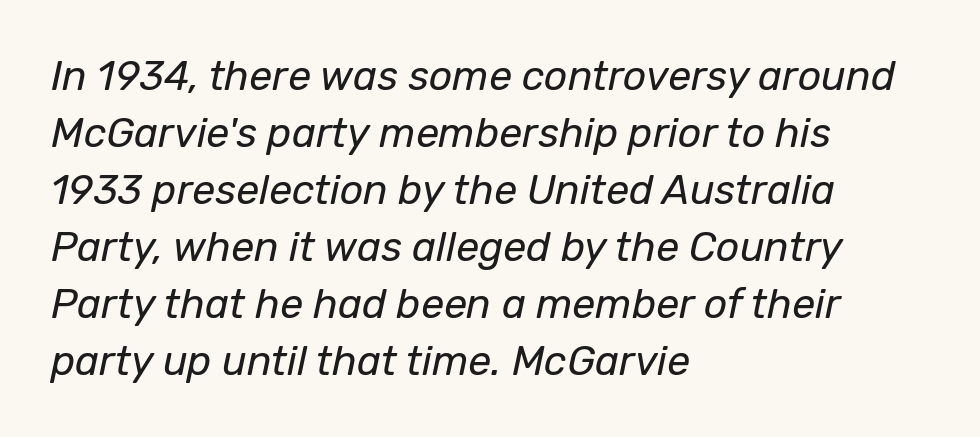
You could call the tracking neutral — neither tight nor loose. Every row of glyphs begins at an identical x-position on the left. Descenders are the only things crossing below the line. Italic: yes, the glyphs are oblique. Stems and bowls with no extra thickness — not bold. This sample keeps an unexceptional amount of space between lines.
